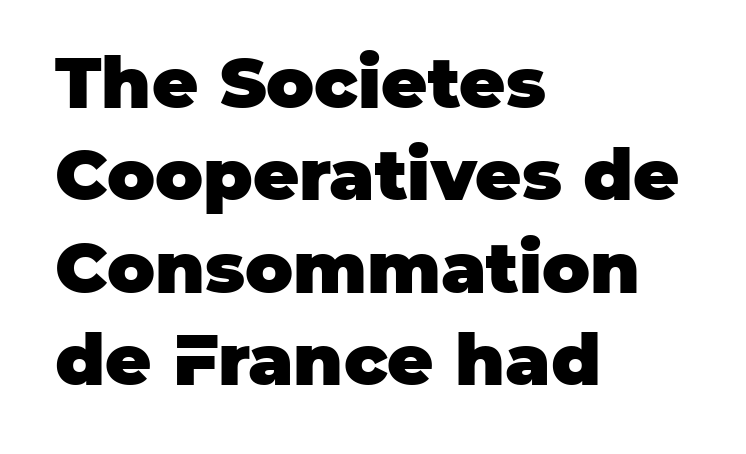
Serif or sans? Sans — the stroke terminals are bare. A normal amount of white space separates one row of letters from the next. The face used here is proportionally spaced, like ordinary book or web type. It's the straight-up-and-down kind of type.
